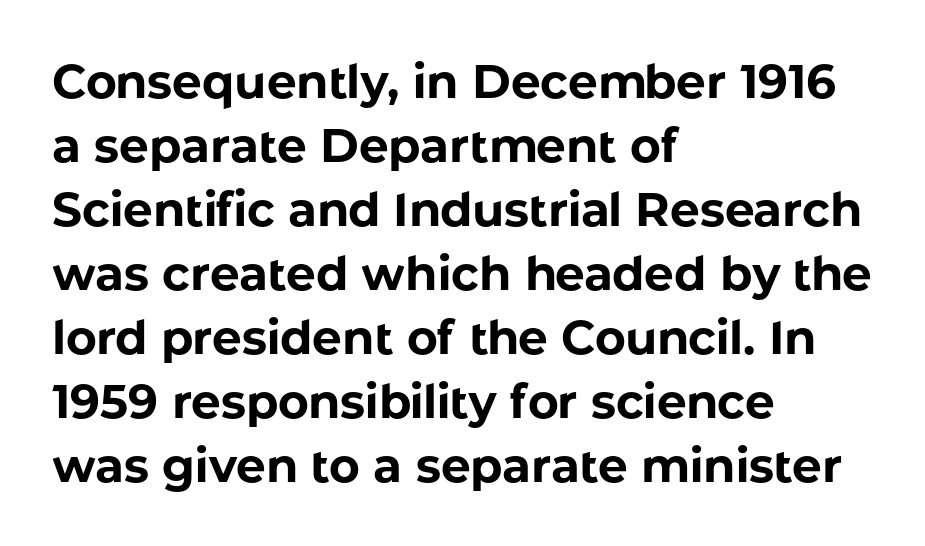
The image shows 47 px bold sans-serif type, upright; set left-aligned, normal line spacing (1.36x), normal letter spacing, not underlined; low stroke contrast and a medium x-height.
